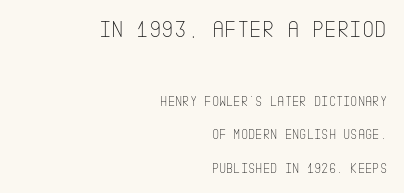
Q: Is the text bold? A: No.
Q: Is the text italic (slanted)? A: No, it is upright.
Q: Is the text underlined? A: No.
Q: How is the paragraph aligned? A: Right-aligned.
Q: Is the spacing between letters normal or unusually wide? A: Normal.
Q: Is the spacing between lines tight, normal or loose? A: Loose.
Q: Which block of text is set in a larger size, the first (top) or the second (bottom)? A: The first (top) one.
